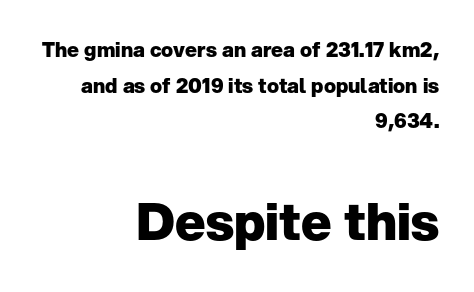
The image shows 51 px heavy sans-serif type, upright; set right-aligned, line spacing 1.78x, normal letter spacing, not underlined; the second (bottom) block is 2.55x larger; low stroke contrast and a medium x-height.
